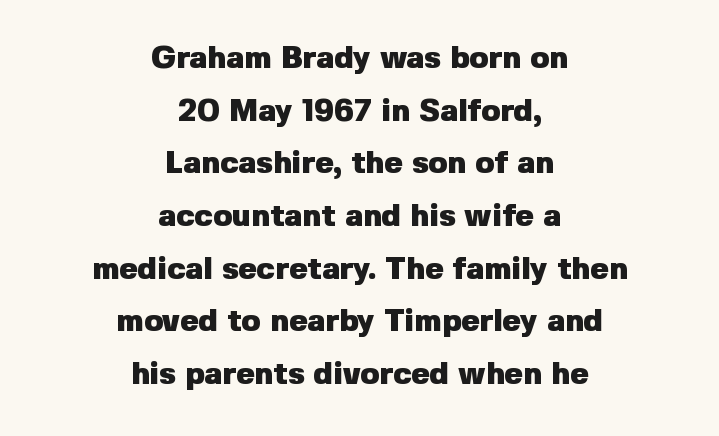
Examine the stroke ends and you'll find no serifs. The passage is arranged like a title page — every line centered. Words float on clear page, feet unadorned. Is the type bold? Yes — the strokes are clearly thick and heavy. The font's upright variant was chosen for this text. Looks like regular typesetting: each glyph gets only the width it needs.
